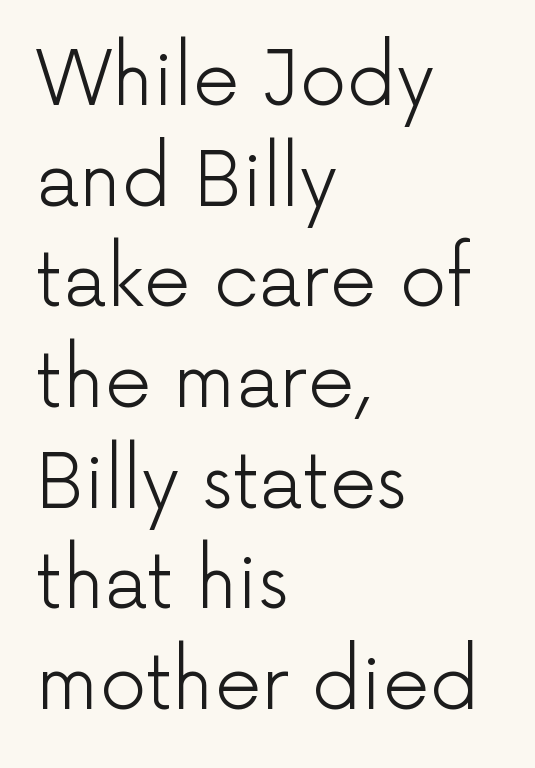
{"serif": "no", "italic": "no", "bold": "no", "weight": "light", "width": "normal", "stroke_contrast": "low", "x_height": "medium", "monospaced": "no", "underline": "no", "align": "left", "line_spacing": "normal", "line_spacing_ratio": 1.36, "letter_spacing": "normal", "letter_spacing_em": 0.0, "glyph_px": 74}
